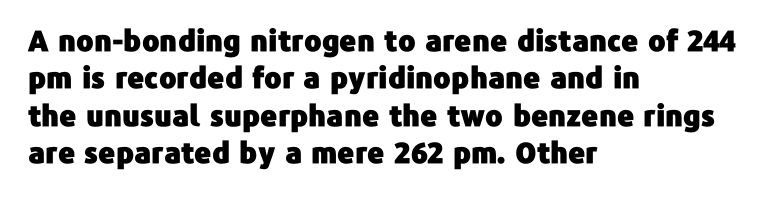
{"serif": "no", "italic": "no", "width": "normal", "stroke_contrast": "low", "x_height": "medium", "monospaced": "no", "underline": "no", "align": "left", "line_spacing": "normal", "line_spacing_ratio": 1.29, "letter_spacing": "normal", "letter_spacing_em": 0.0, "glyph_px": 29}
